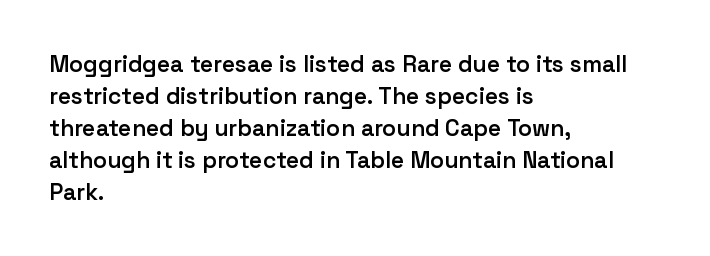
The image shows 23 px text type, upright; set left-aligned, normal line spacing (1.39x), normal letter spacing, not underlined.
